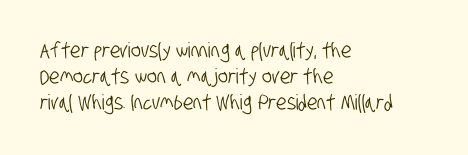
{"underline": "no", "align": "left", "line_spacing": "normal", "line_spacing_ratio": 1.25, "letter_spacing": "normal", "letter_spacing_em": 0.0, "glyph_px": 21}
